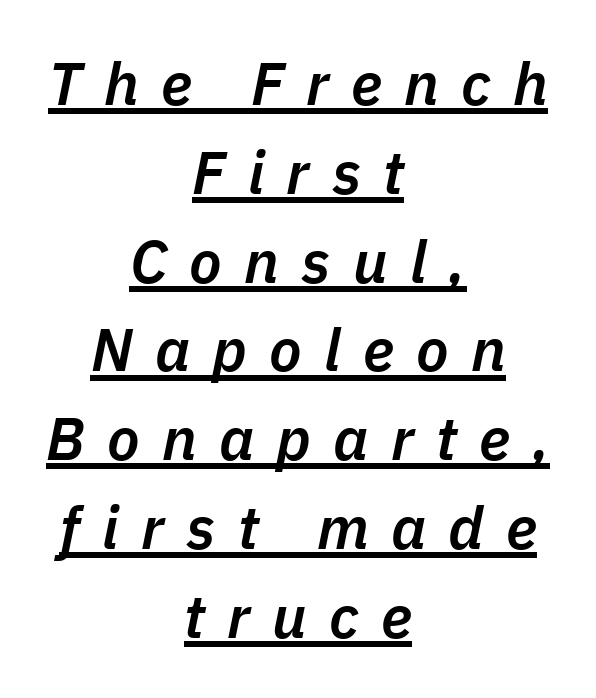
{"italic": "yes", "lean": "right", "slant_degrees": 11, "bold": "semi", "weight": "semibold", "width": "normal", "stroke_contrast": "low", "x_height": "medium", "monospaced": "no", "underline": "yes", "align": "center", "line_spacing": "normal", "line_spacing_ratio": 1.48, "letter_spacing": "wide", "letter_spacing_em": 0.37, "glyph_px": 60}
